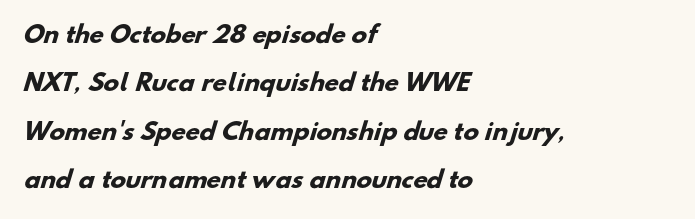
{"bold": "yes", "underline": "no", "align": "left", "line_spacing": "loose", "line_spacing_ratio": 2.1, "letter_spacing": "normal", "letter_spacing_em": 0.0, "glyph_px": 23}
